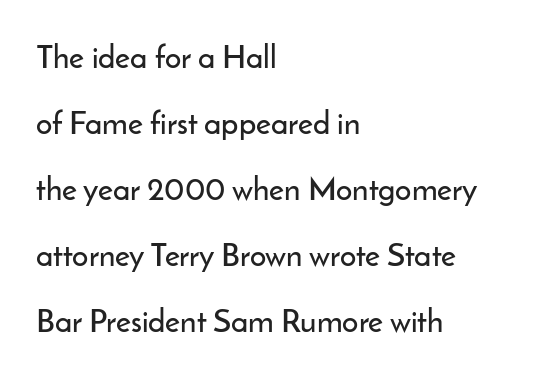
The image shows 32 px sans-serif type, upright; set left-aligned, loose line spacing (2.06x), normal letter spacing, not underlined; low stroke contrast and a small x-height.
